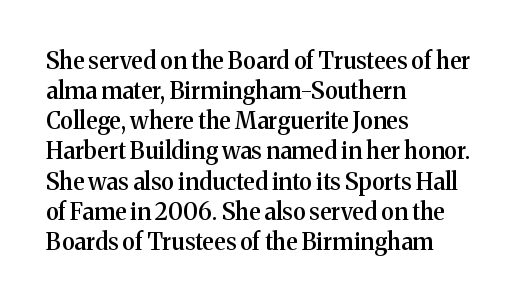
Q: Is the text bold? A: Semi-bold.
Q: Is the text italic (slanted)? A: No, it is upright.
Q: Is the text underlined? A: No.
Q: How is the paragraph aligned? A: Left-aligned.
Q: Is the spacing between letters normal or unusually wide? A: Normal.
Q: Is the spacing between lines tight, normal or loose? A: Normal.
